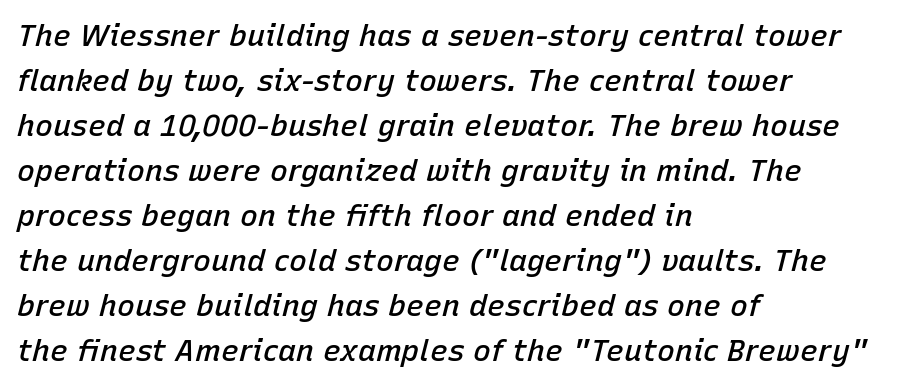
Compared with ordinary roman type, these characters are visibly tilted. The lines in this sample share a left origin and differ only in where they stop. The rendering uses a semibold face; strokes are thickened but not to full bold. Tracking here is standard; glyphs follow each other at the usual distance.
